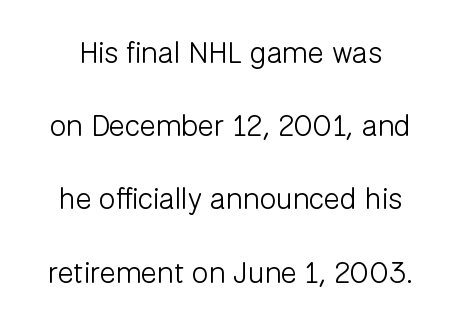
The image shows 30 px light sans-serif type, upright; set loose line spacing (2.44x), normal letter spacing, not underlined; low stroke contrast and a medium x-height.
